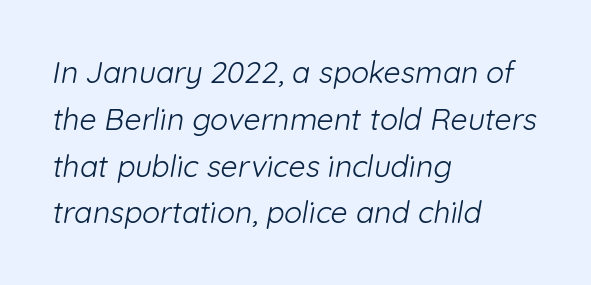
Q: Is the text bold? A: No.
Q: Is the typeface a serif or a sans-serif typeface? A: Sans-serif.
Q: Is the text underlined? A: No.
Q: How is the paragraph aligned? A: Left-aligned.
Q: Is the spacing between letters normal or unusually wide? A: Normal.
Q: Is the spacing between lines tight, normal or loose? A: Normal.
Q: Width (condensed, normal, or wide)? A: Normal.
Q: Stroke contrast? A: Low.
Q: x-height? A: Medium.
Q: Monospaced? A: No.
